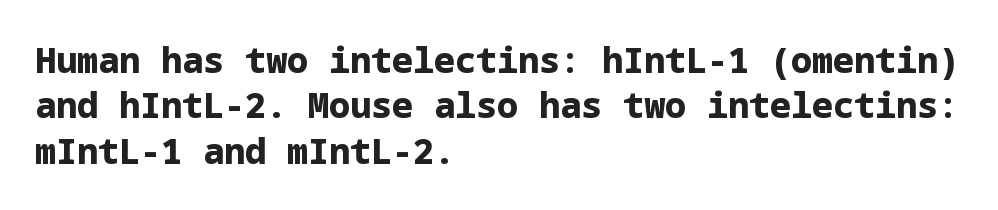
The image shows 35 px bold sans-serif type, upright; set left-aligned, normal line spacing (1.3x), normal letter spacing, not underlined; low stroke contrast and a medium x-height.
